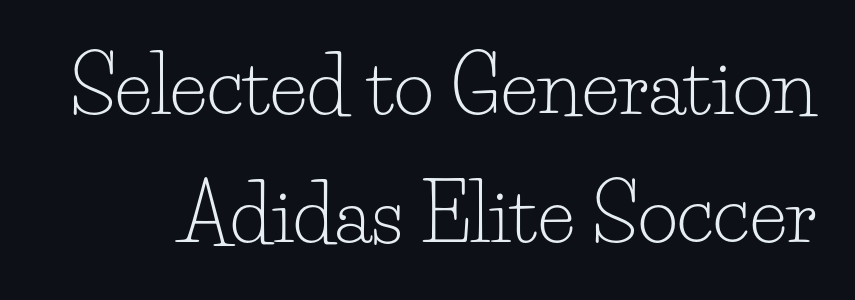
Q: Is the text bold? A: No.
Q: Is the text italic (slanted)? A: No, it is upright.
Q: Is the typeface a serif or a sans-serif typeface? A: Serif.
Q: Is the text underlined? A: No.
Q: Is the spacing between letters normal or unusually wide? A: Normal.
Q: Is the spacing between lines tight, normal or loose? A: Normal.
Q: Width (condensed, normal, or wide)? A: Normal.
Q: Stroke contrast? A: Low.
Q: x-height? A: Small.
Q: Monospaced? A: No.
